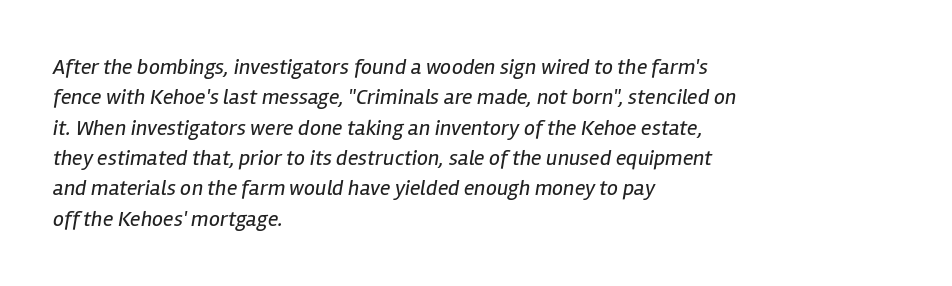
Q: Is the text bold? A: No.
Q: Is the text italic (slanted)? A: Yes, it leans right by about 12 degrees.
Q: Is the text underlined? A: No.
Q: How is the paragraph aligned? A: Left-aligned.
Q: Is the spacing between letters normal or unusually wide? A: Normal.
Q: Is the spacing between lines tight, normal or loose? A: Normal.
